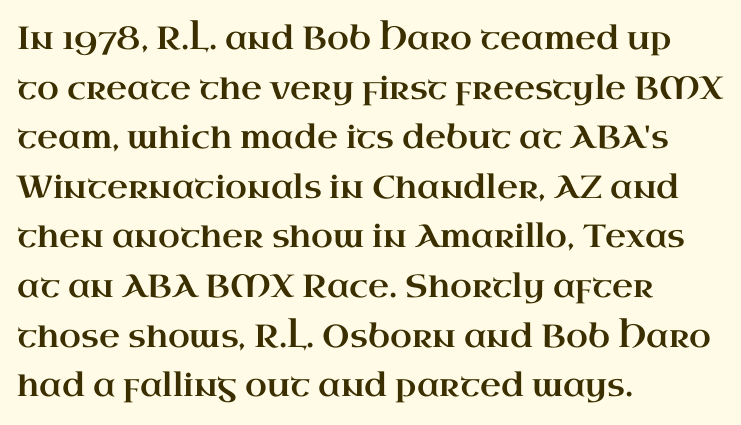
The image shows 32 px wide serif type, upright; set left-aligned, normal line spacing (1.55x), normal letter spacing, not underlined; high stroke contrast and a small x-height.
